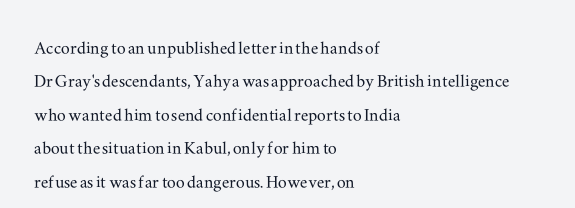
{"italic": "no", "underline": "no", "align": "left", "line_spacing": "normal", "line_spacing_ratio": 1.52, "letter_spacing": "normal", "letter_spacing_em": 0.0, "glyph_px": 22}
